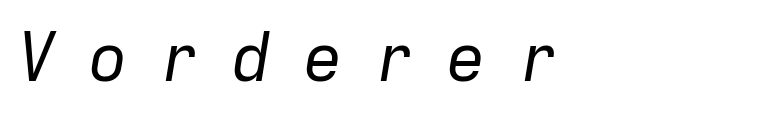
The image shows 67 px regular-weight type, italic (leaning right); set left-aligned, unusually wide letter spacing (+0.47 em), not underlined; low stroke contrast and a medium x-height.
